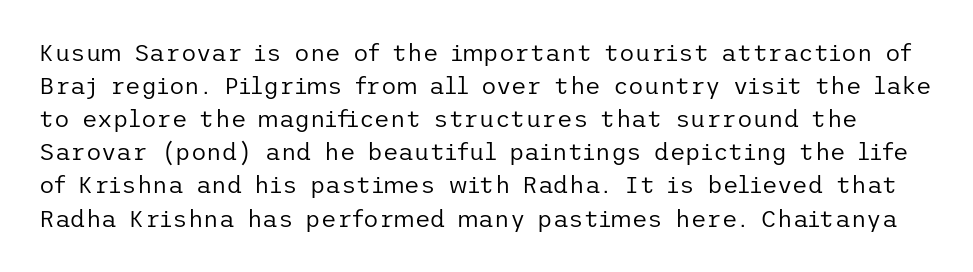
Observe the ordinary spacing: letters are neighbours, not strangers. The typeface has the unassuming heft of standard copy or less. The words here are not underlined. This is roman type, the default non-slanted kind. Notice how descenders clear the ascenders below comfortably — that's standard leading.
